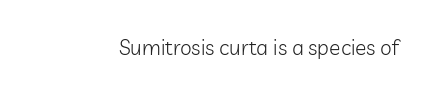
Q: Is the text bold? A: No.
Q: Is the text italic (slanted)? A: No, it is upright.
Q: Is the text underlined? A: No.
Q: Is the spacing between letters normal or unusually wide? A: Normal.
